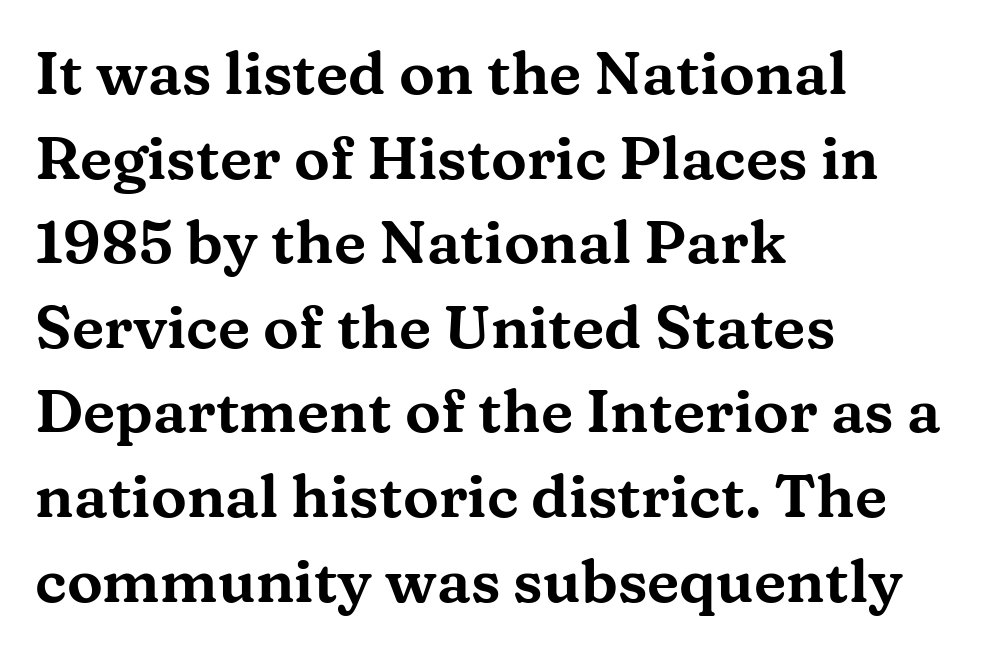
The image shows 60 px wide serif type, upright; set left-aligned, normal line spacing (1.41x), normal letter spacing, not underlined; medium stroke contrast and a medium x-height.
